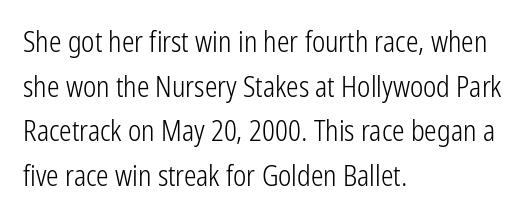
Each row of text sits above clean, open space. The rendering uses natural spacing where letterforms have individual widths. This sample uses plain, unmodified letter spacing. It's the straight-up-and-down kind of type.
